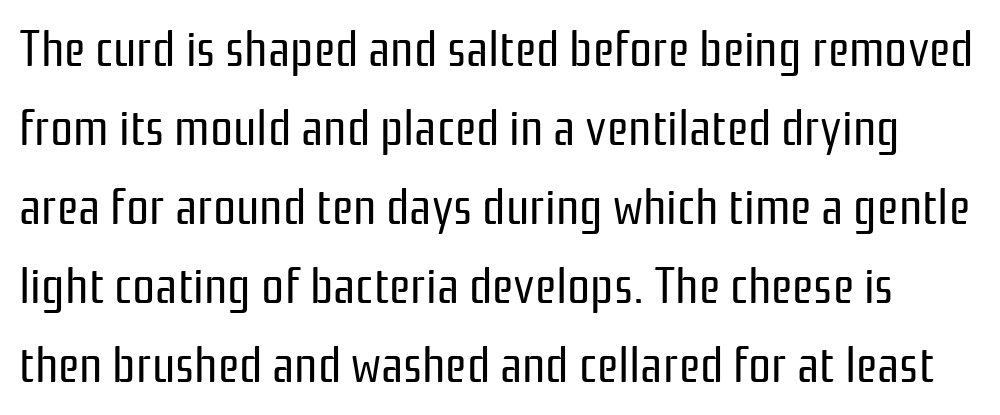
{"serif": "no", "italic": "no", "bold": "no", "weight": "regular", "width": "condensed", "stroke_contrast": "low", "x_height": "medium", "monospaced": "no", "underline": "no", "line_spacing": "normal", "line_spacing_ratio": 1.55, "letter_spacing": "normal", "letter_spacing_em": 0.0, "glyph_px": 51}
